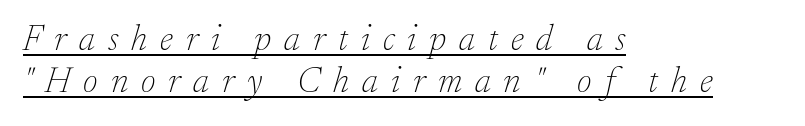
The image shows 36 px thin serif type, italic (leaning right); set left-aligned, line spacing 1.17x, unusually wide letter spacing (+0.36 em), underlined; low stroke contrast and a small x-height.
